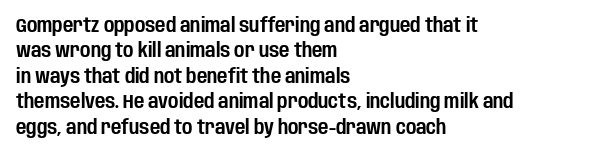
The image shows 20 px text type, upright; set left-aligned, normal line spacing (1.27x), normal letter spacing, not underlined.
